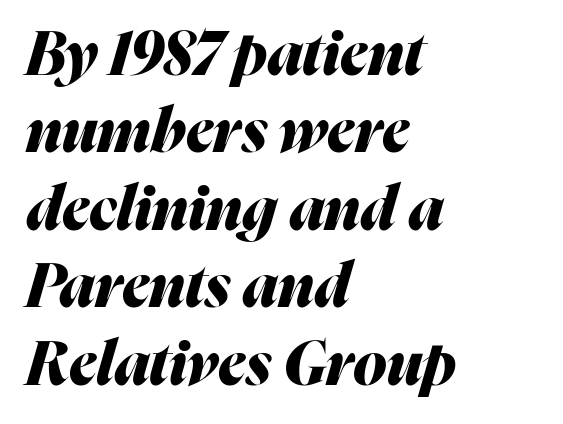
Plenty of ink on the page — the face is bold. Where is the straight margin? On the left. Compared with typical paragraphs, the rows here are spaced about the same. Look at the tracking — it's just the regular setting, nothing added.
